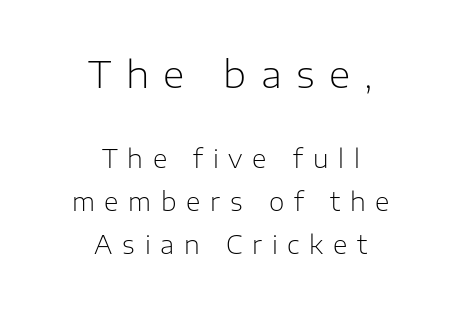
Q: Is the text bold? A: No.
Q: Is the text italic (slanted)? A: No, it is upright.
Q: Is the typeface a serif or a sans-serif typeface? A: Sans-serif.
Q: Is the text underlined? A: No.
Q: How is the paragraph aligned? A: Centered.
Q: Is the spacing between letters normal or unusually wide? A: Unusually wide.
Q: Which block of text is set in a larger size, the first (top) or the second (bottom)? A: The first (top) one.
Q: Width (condensed, normal, or wide)? A: Normal.
Q: Stroke contrast? A: Low.
Q: x-height? A: Medium.
Q: Monospaced? A: No.
